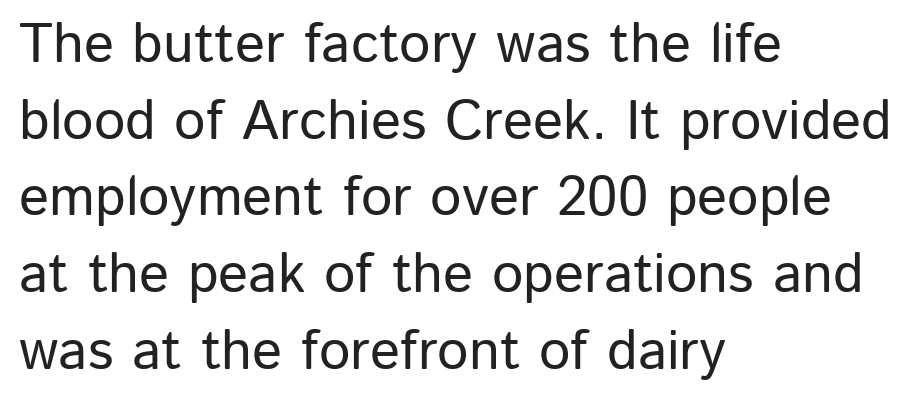
Horizontal bands of white between lines are of average thickness. Proportional: the letters do not fall into vertical columns. You can tell it's not italic because the verticals are truly vertical. Horizontally, the lines are justified to the leading edge only.
